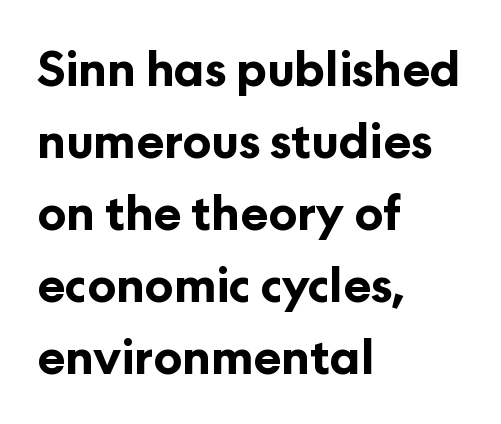
Q: Is the text bold? A: Yes.
Q: Is the text italic (slanted)? A: No, it is upright.
Q: Is the typeface a serif or a sans-serif typeface? A: Sans-serif.
Q: Is the text underlined? A: No.
Q: How is the paragraph aligned? A: Left-aligned.
Q: Is the spacing between letters normal or unusually wide? A: Normal.
Q: Is the spacing between lines tight, normal or loose? A: Normal.
Q: Width (condensed, normal, or wide)? A: Normal.
Q: Stroke contrast? A: Low.
Q: x-height? A: Medium.
Q: Monospaced? A: No.
